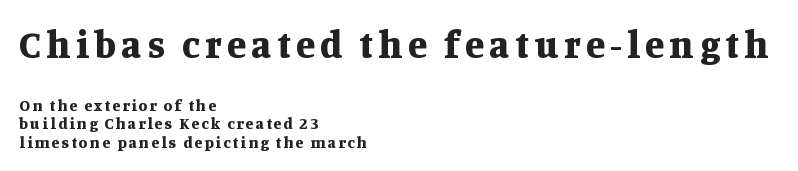
The image shows 39 px bold serif type, upright; set left-aligned, tight line spacing (1.15x), not underlined; the first (top) block is 2.44x larger; medium stroke contrast and a large x-height.
